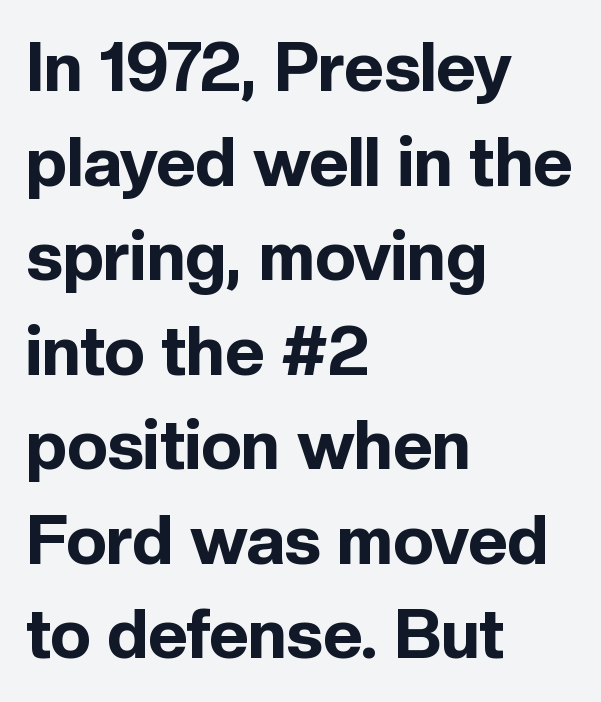
{"serif": "no", "italic": "no", "bold": "yes", "weight": "bold", "width": "normal", "x_height": "medium", "monospaced": "no", "underline": "no", "align": "left", "line_spacing": "normal", "line_spacing_ratio": 1.39, "letter_spacing": "normal", "letter_spacing_em": 0.0, "glyph_px": 68}
